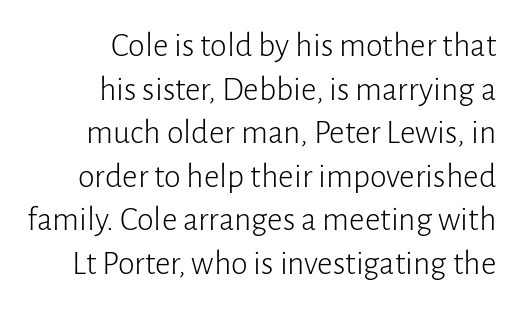
Q: Is the text bold? A: No.
Q: Is the text italic (slanted)? A: No, it is upright.
Q: Is the typeface a serif or a sans-serif typeface? A: Sans-serif.
Q: Is the text underlined? A: No.
Q: How is the paragraph aligned? A: Right-aligned.
Q: Is the spacing between letters normal or unusually wide? A: Normal.
Q: Is the spacing between lines tight, normal or loose? A: Normal.
Q: Width (condensed, normal, or wide)? A: Normal.
Q: Stroke contrast? A: Low.
Q: x-height? A: Medium.
Q: Monospaced? A: No.
